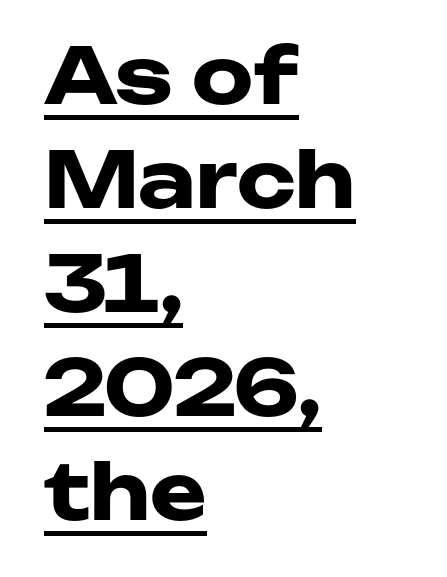
Q: Is the text bold? A: Yes.
Q: Is the text italic (slanted)? A: No, it is upright.
Q: Is the typeface a serif or a sans-serif typeface? A: Sans-serif.
Q: Is the text underlined? A: Yes.
Q: How is the paragraph aligned? A: Left-aligned.
Q: Is the spacing between letters normal or unusually wide? A: Normal.
Q: Is the spacing between lines tight, normal or loose? A: Normal.
Q: Width (condensed, normal, or wide)? A: Wide.
Q: Stroke contrast? A: Low.
Q: x-height? A: Medium.
Q: Monospaced? A: No.
